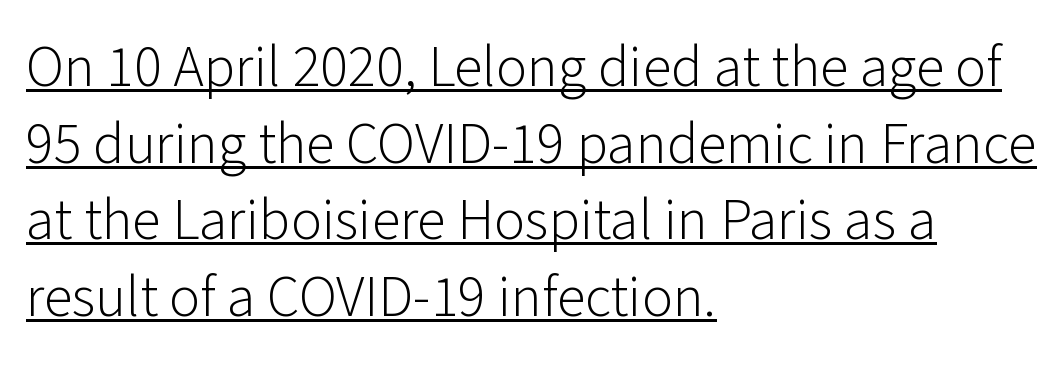
Typographically, this falls in the sans-serif category. The weight would be labelled regular, book, light, or lighter still. Does the lettering tilt? It doesn't — this is upright. A baseline rule has been typeset under these characters. One glance says typical: line gaps are just what's usual. Compared with a centered layout, this one pins lines to the left instead.
